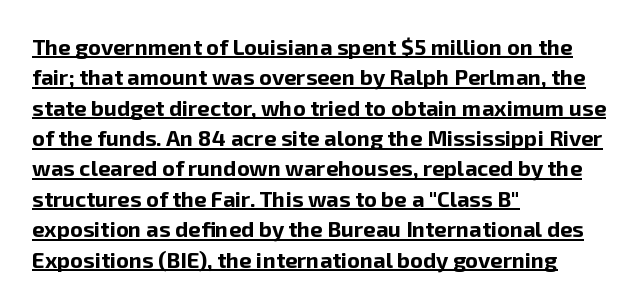
{"italic": "no", "bold": "yes", "underline": "yes", "align": "left", "line_spacing": "normal", "line_spacing_ratio": 1.38, "letter_spacing": "normal", "letter_spacing_em": 0.0, "glyph_px": 22}
